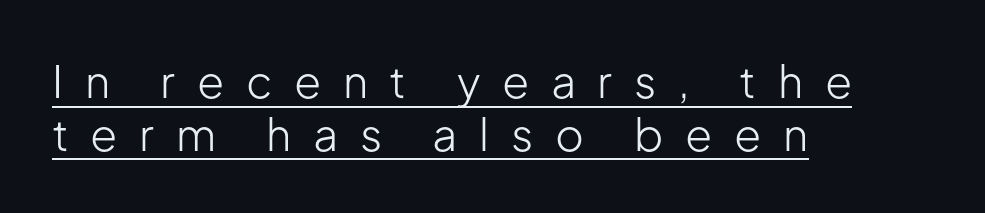
{"serif": "no", "italic": "no", "bold": "no", "weight": "light", "width": "normal", "stroke_contrast": "low", "x_height": "medium", "monospaced": "no", "underline": "yes", "align": "left", "line_spacing_ratio": 1.2, "letter_spacing": "wide", "letter_spacing_em": 0.49, "glyph_px": 44}
